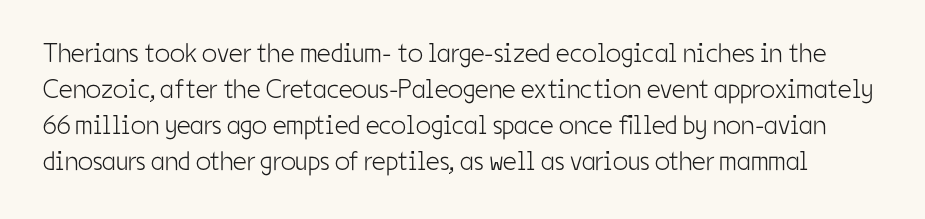
The image shows 27 px text type, upright; set normal line spacing (1.33x), normal letter spacing, not underlined.
